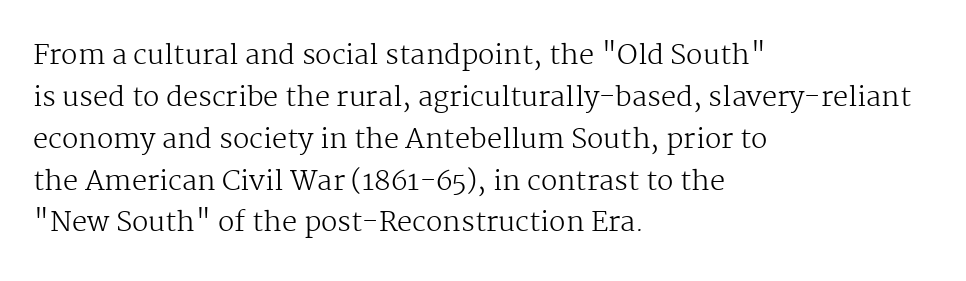
{"italic": "no", "bold": "no", "underline": "no", "align": "left", "line_spacing": "normal", "line_spacing_ratio": 1.55, "letter_spacing": "normal", "letter_spacing_em": 0.0, "glyph_px": 27}
